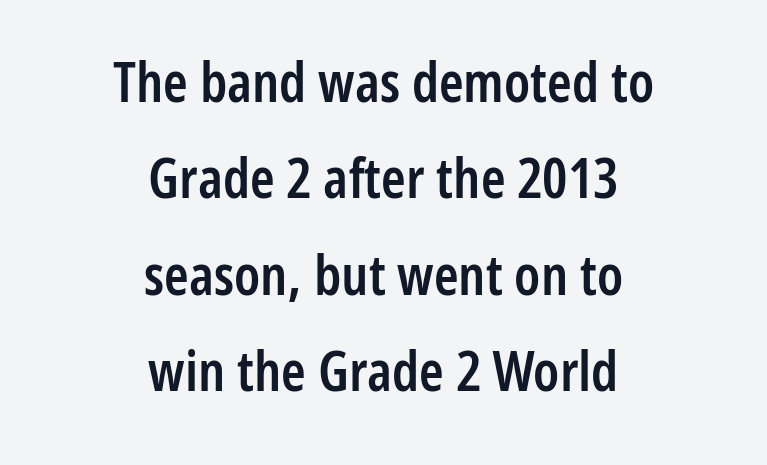
{"serif": "no", "italic": "no", "bold": "semi", "weight": "semibold", "width": "condensed", "stroke_contrast": "low", "x_height": "medium", "monospaced": "no", "underline": "no", "align": "center", "line_spacing_ratio": 1.72, "letter_spacing": "normal", "letter_spacing_em": 0.0, "glyph_px": 56}
